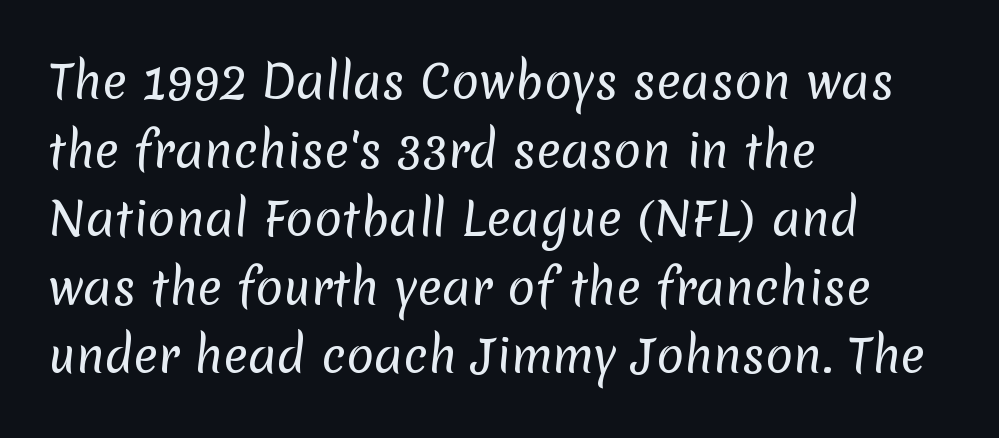
A normal amount of white space separates one row of letters from the next. Descenders are the only things crossing below the line. Are there feet on the stems? There aren't — it's a sans. Look at the tracking — it's just the regular setting, nothing added.
